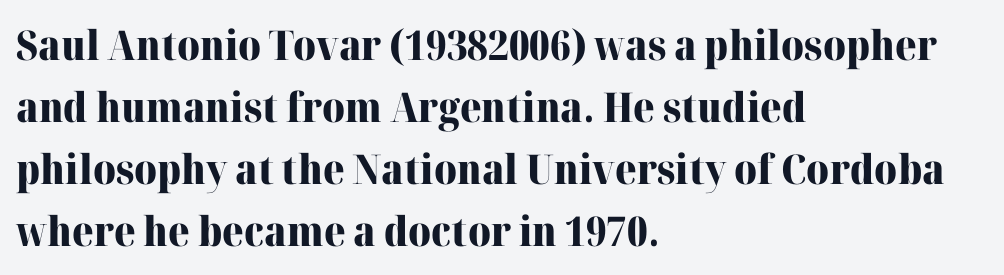
The image shows 41 px heavy serif type, upright; set left-aligned, normal line spacing (1.51x), normal letter spacing, not underlined; high stroke contrast and a medium x-height.
